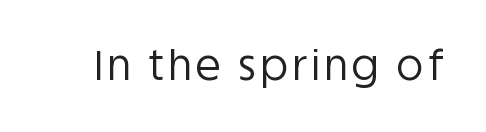
{"serif": "no", "italic": "no", "bold": "no", "weight": "regular", "width": "normal", "stroke_contrast": "low", "x_height": "large", "monospaced": "no", "underline": "no", "glyph_px": 41}
